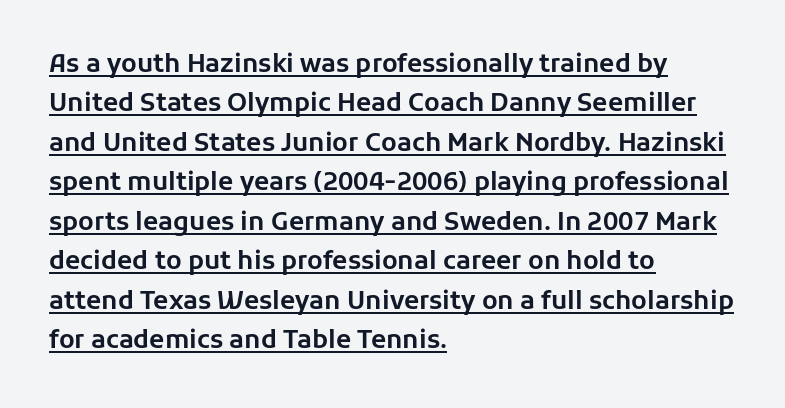
The face used here appears with an underline applied. All the whitespace from short lines collects on the right. Does extra space separate the letters? No, they use regular spacing. Leading matches the norm, producing a regular column. These lines were composed using upright roman letters.
